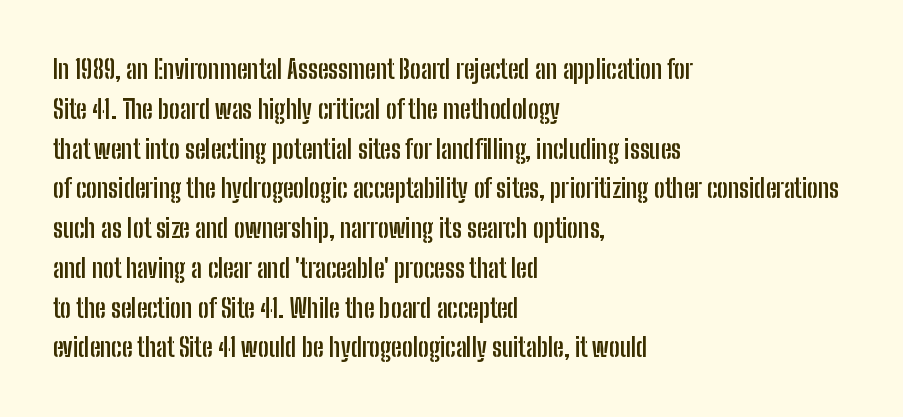
Plenty of ink on the page — the face is bold. Vertical spacing — default. Descenders hang freely into open space. All the whitespace from short lines collects on the right. This rendering leaves character spacing at its baseline value. Do the letters lean? They stand straight.
